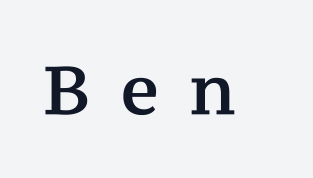
Tall strokes in this sample are plumb rather than angled. Descenders are the only things crossing below the line. A typesetter would call this heavily tracked-out type. These lines are composed in type with serifs. Character widths vary here, with narrow letters taking less room than wide ones.
